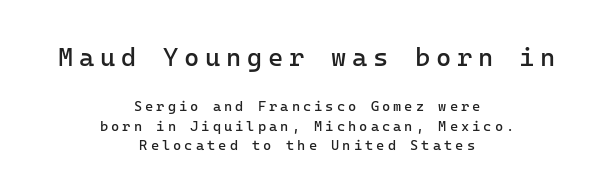
Q: Is the text bold? A: No.
Q: Is the text italic (slanted)? A: No, it is upright.
Q: Is the text underlined? A: No.
Q: How is the paragraph aligned? A: Centered.
Q: Is the spacing between letters normal or unusually wide? A: Unusually wide.
Q: Is the spacing between lines tight, normal or loose? A: Normal.
Q: Which block of text is set in a larger size, the first (top) or the second (bottom)? A: The first (top) one.
